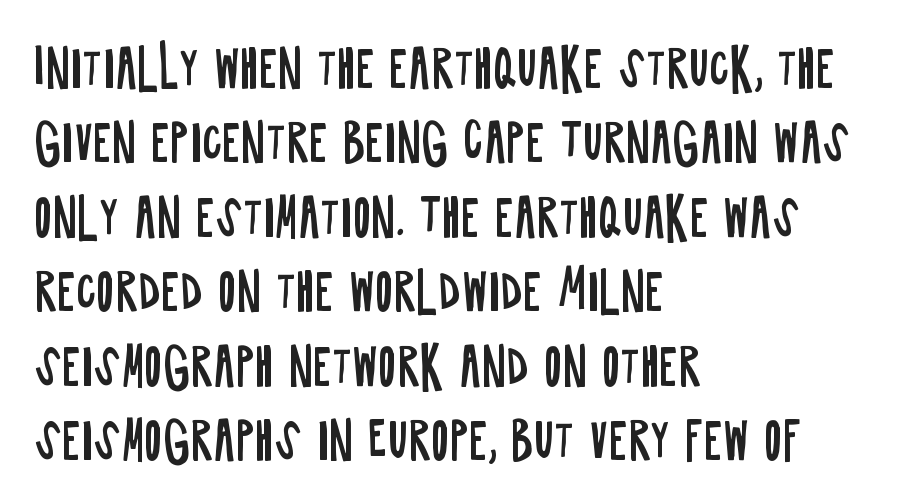
Q: Is the text bold? A: No.
Q: Is the text italic (slanted)? A: No, it is upright.
Q: Is the typeface a serif or a sans-serif typeface? A: Sans-serif.
Q: Is the text underlined? A: No.
Q: How is the paragraph aligned? A: Left-aligned.
Q: Is the spacing between letters normal or unusually wide? A: Normal.
Q: Is the spacing between lines tight, normal or loose? A: Normal.
Q: Width (condensed, normal, or wide)? A: Condensed.
Q: Stroke contrast? A: Low.
Q: x-height? A: Large.
Q: Monospaced? A: No.
